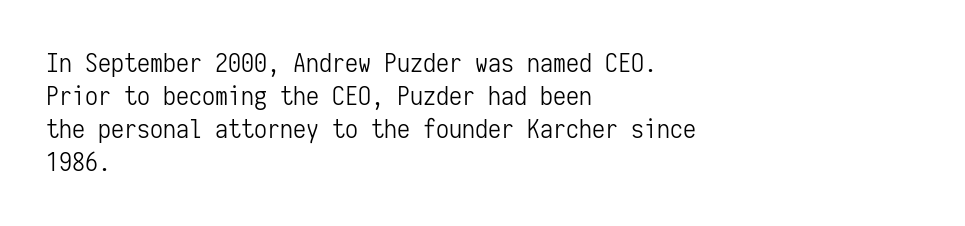
{"italic": "no", "bold": "no", "underline": "no", "align": "left", "line_spacing": "normal", "line_spacing_ratio": 1.27, "letter_spacing": "normal", "letter_spacing_em": 0.0, "glyph_px": 26}
